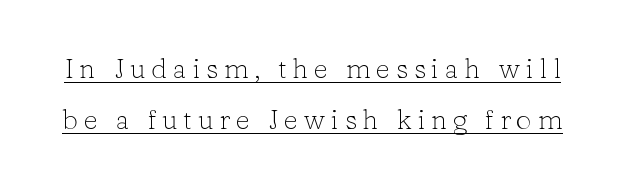
The image shows 28 px light serif type, upright; set line spacing 1.82x, unusually wide letter spacing (+0.2 em), underlined; low stroke contrast and a medium x-height.
